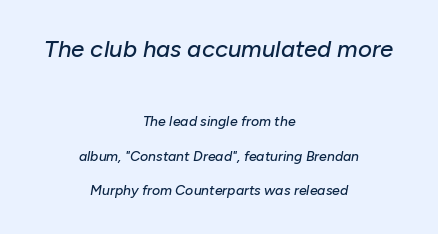
The image shows 24 px text type, italic (leaning right); set centered, loose line spacing (2.46x), normal letter spacing, not underlined; the first (top) block is 1.71x larger.
